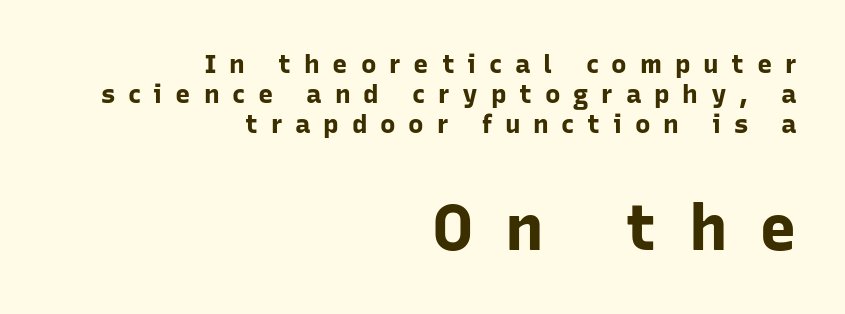
Q: Is the text bold? A: Yes.
Q: Is the text italic (slanted)? A: No, it is upright.
Q: Is the typeface a serif or a sans-serif typeface? A: Sans-serif.
Q: Is the text underlined? A: No.
Q: How is the paragraph aligned? A: Right-aligned.
Q: Is the spacing between letters normal or unusually wide? A: Unusually wide.
Q: Is the spacing between lines tight, normal or loose? A: Tight.
Q: Which block of text is set in a larger size, the first (top) or the second (bottom)? A: The second (bottom) one.
Q: Width (condensed, normal, or wide)? A: Normal.
Q: Stroke contrast? A: Low.
Q: x-height? A: Medium.
Q: Monospaced? A: No.
